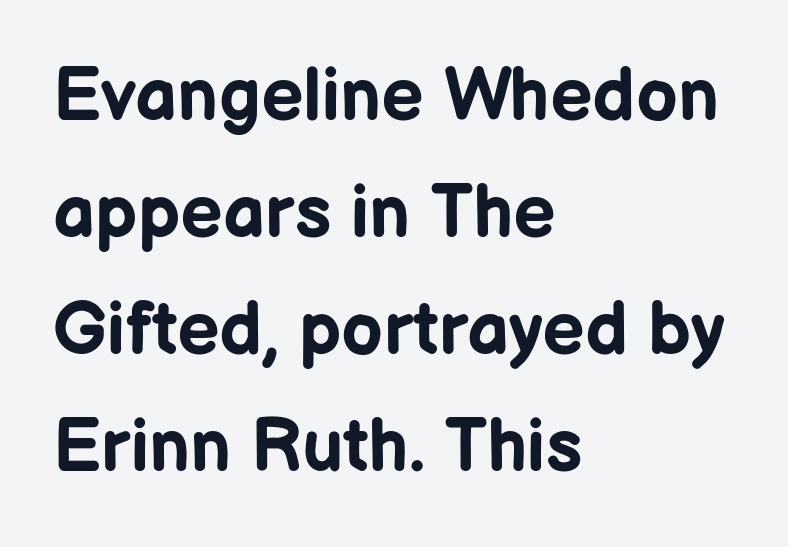
{"serif": "no", "italic": "no", "bold": "yes", "weight": "bold", "width": "normal", "stroke_contrast": "low", "x_height": "medium", "monospaced": "no", "underline": "no", "align": "left", "line_spacing": "normal", "line_spacing_ratio": 1.58, "letter_spacing": "normal", "letter_spacing_em": 0.0, "glyph_px": 74}
